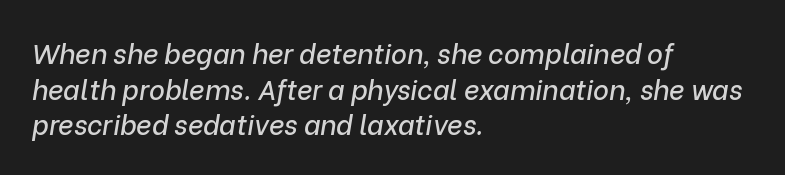
The image shows 27 px text type, italic (leaning right); set left-aligned, normal line spacing (1.32x), normal letter spacing, not underlined.
